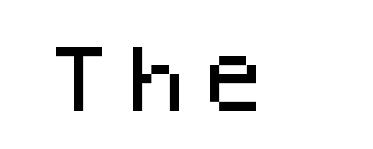
No feet cap the strokes, marking this as sans-serif type. Character widths vary here, with narrow letters taking less room than wide ones. This is the regular roman posture of the typeface. Honestly, there is no underline to notice here at all.
